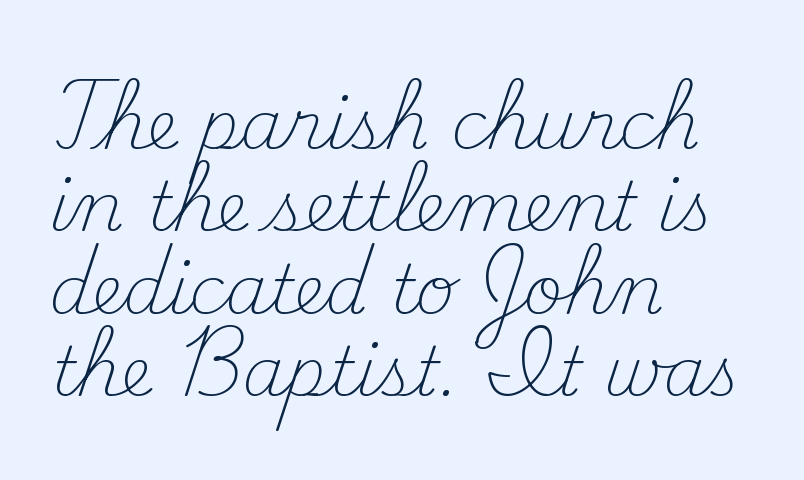
The horizontal fit of the characters is conventional and even. The space directly below the letters is spotless. The face used here is proportionally spaced, like ordinary book or web type. Compared with a centered layout, this one pins lines to the left instead.
